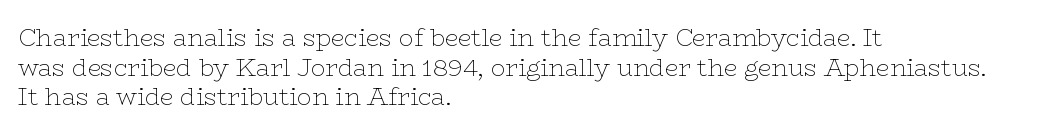
Words appear dense and cohesive because spacing is normal. Stem width sits at or under what a default text font uses. Honestly, there is no underline to notice here at all. The lettering stays uniformly vertical, giving the passage a roman look.
